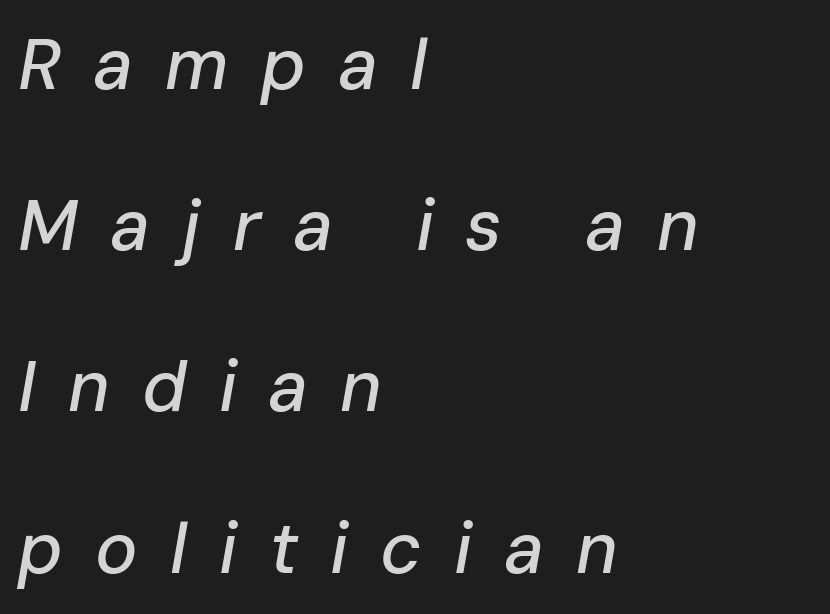
The image shows 71 px text type, italic (leaning right); set left-aligned, loose line spacing (2.27x), unusually wide letter spacing (+0.45 em), not underlined; low stroke contrast and a medium x-height.
